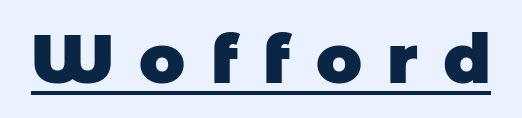
{"serif": "no", "bold": "yes", "weight": "heavy", "width": "normal", "stroke_contrast": "low", "x_height": "large", "monospaced": "no", "underline": "yes", "letter_spacing": "wide", "letter_spacing_em": 0.37, "glyph_px": 68}
